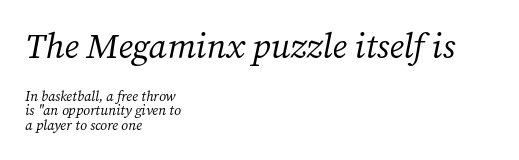
The image shows 35 px regular-weight serif type, italic (leaning right); set left-aligned, tight line spacing (1.01x), normal letter spacing, not underlined; the first (top) block is 2.5x larger; medium stroke contrast and a medium x-height.
